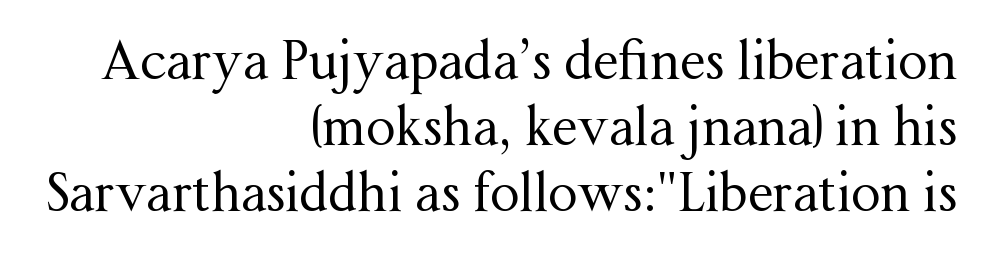
Layout note: lines flush right. Rule under the text: the space is simply empty. The rendering shows small feet on the letterforms — a serif design. Characters follow at the spacing the type designer built in.
